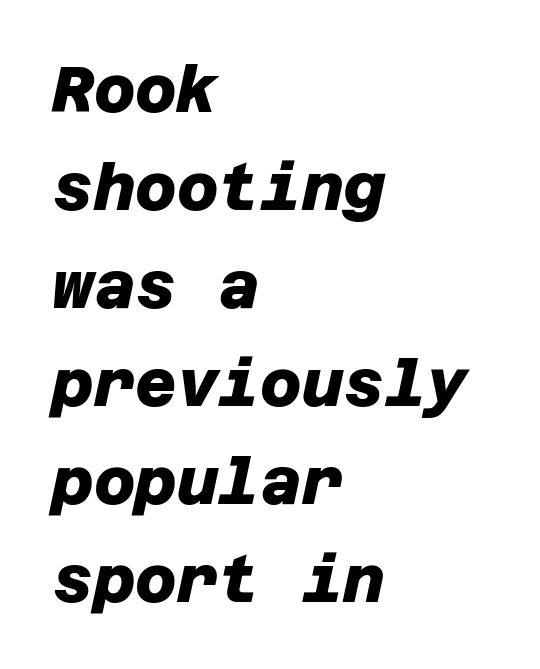
{"serif": "no", "bold": "yes", "weight": "heavy", "width": "normal", "stroke_contrast": "low", "x_height": "large", "underline": "no", "align": "left", "line_spacing": "normal", "line_spacing_ratio": 1.53, "letter_spacing": "normal", "letter_spacing_em": 0.0, "glyph_px": 64}
